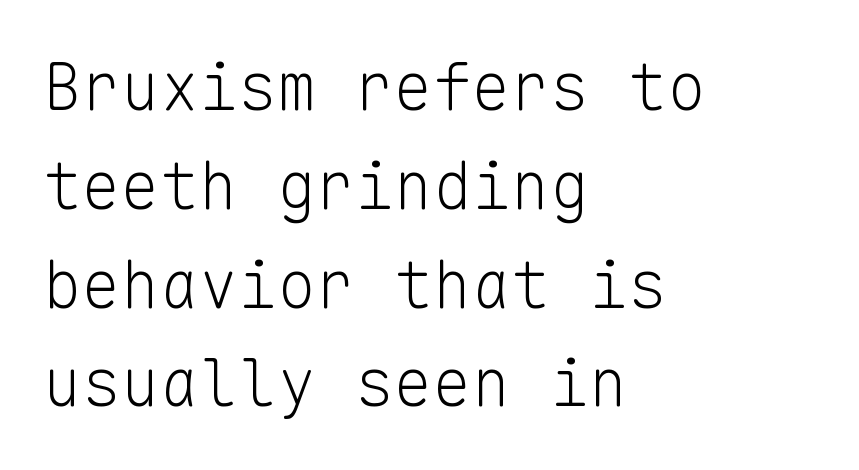
The rendering uses typewriter-style spacing with identical character cells. Upright lettering throughout. Are there feet on the stems? There aren't — it's a sans. The designer left line spacing at the default.
